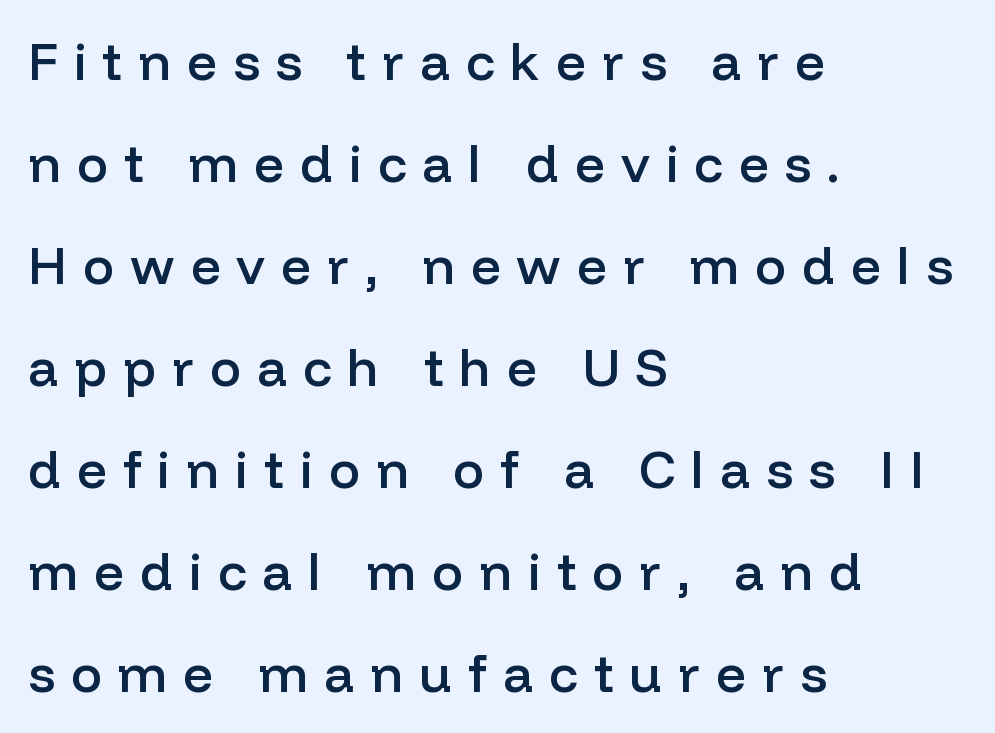
{"serif": "no", "italic": "no", "bold": "semi", "weight": "semibold", "width": "normal", "stroke_contrast": "low", "x_height": "medium", "monospaced": "no", "underline": "no", "align": "left", "line_spacing": "loose", "line_spacing_ratio": 1.96, "letter_spacing": "wide", "letter_spacing_em": 0.31, "glyph_px": 52}
